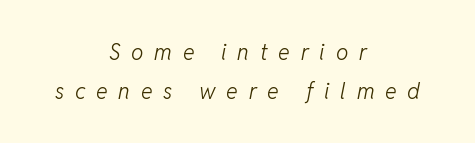
{"italic": "yes", "lean": "right", "slant_degrees": 11, "bold": "no", "underline": "no", "align": "center", "line_spacing_ratio": 1.77, "letter_spacing": "wide", "letter_spacing_em": 0.49, "glyph_px": 22}
